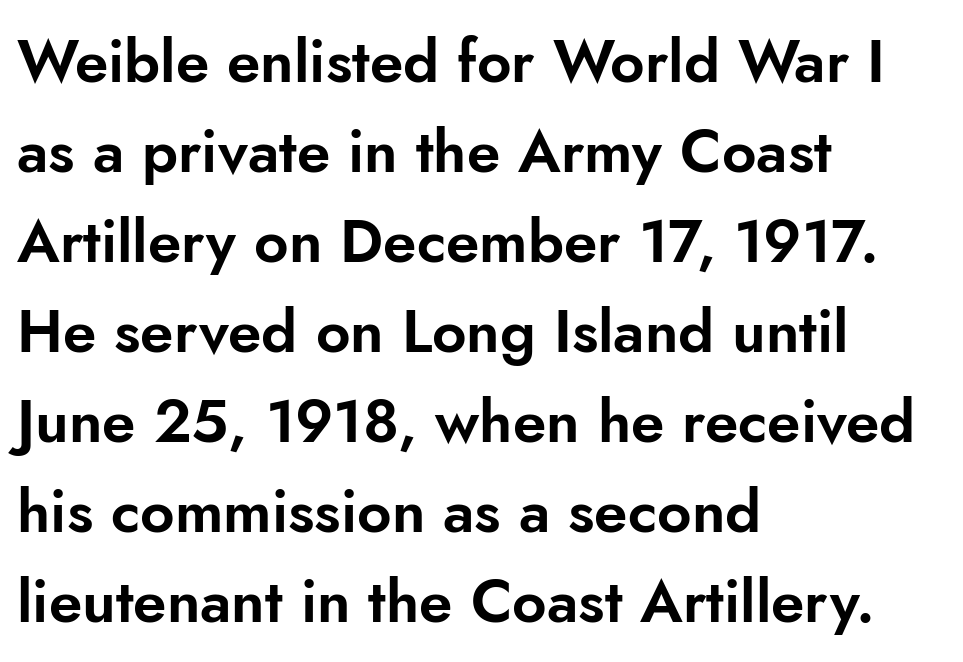
The image shows 60 px sans-serif type, upright; set left-aligned, normal line spacing (1.5x), normal letter spacing, not underlined; low stroke contrast and a small x-height.
